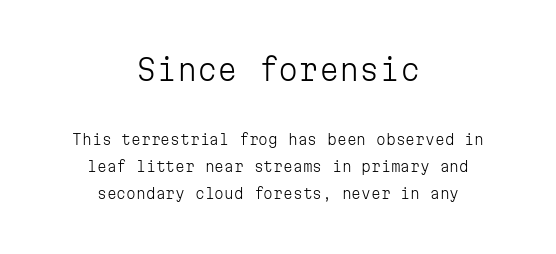
Q: Is the text bold? A: No.
Q: Is the text italic (slanted)? A: No, it is upright.
Q: Is the typeface a serif or a sans-serif typeface? A: Sans-serif.
Q: Is the text underlined? A: No.
Q: How is the paragraph aligned? A: Centered.
Q: Is the spacing between letters normal or unusually wide? A: Normal.
Q: Is the spacing between lines tight, normal or loose? A: Loose.
Q: Which block of text is set in a larger size, the first (top) or the second (bottom)? A: The first (top) one.
Q: Width (condensed, normal, or wide)? A: Normal.
Q: Stroke contrast? A: Low.
Q: x-height? A: Medium.
Q: Monospaced? A: Yes.
